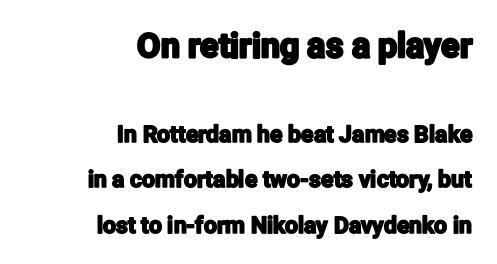
The image shows 34 px condensed sans-serif type, upright; set right-aligned, loose line spacing (1.98x), normal letter spacing, not underlined; the first (top) block is 1.48x larger; low stroke contrast and a medium x-height.
